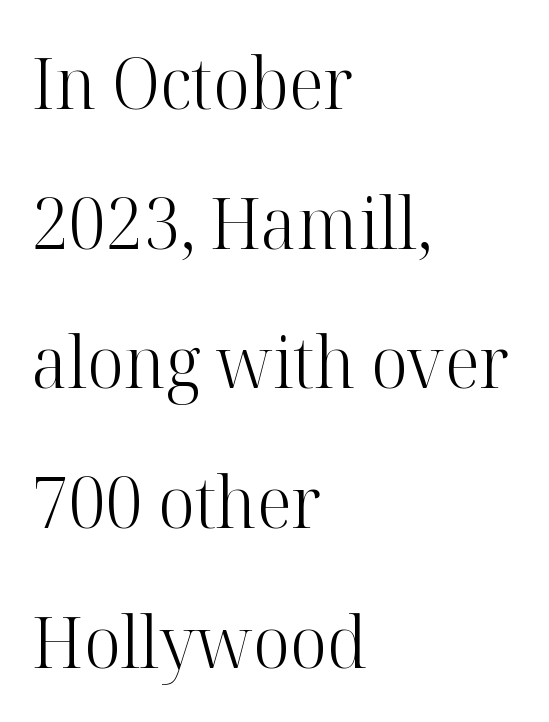
Q: Is the text bold? A: No.
Q: Is the text italic (slanted)? A: No, it is upright.
Q: Is the typeface a serif or a sans-serif typeface? A: Serif.
Q: Is the text underlined? A: No.
Q: How is the paragraph aligned? A: Left-aligned.
Q: Is the spacing between letters normal or unusually wide? A: Normal.
Q: Is the spacing between lines tight, normal or loose? A: Loose.
Q: Width (condensed, normal, or wide)? A: Normal.
Q: Stroke contrast? A: High.
Q: x-height? A: Medium.
Q: Monospaced? A: No.
